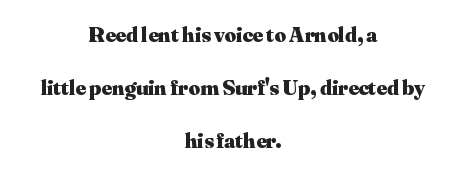
The image shows 22 px bold type, upright; set centered, loose line spacing (2.4x), normal letter spacing, not underlined.
